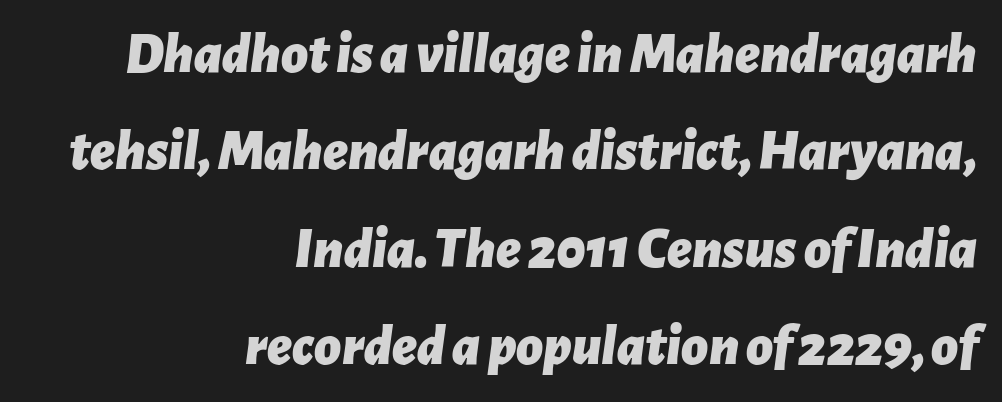
{"italic": "yes", "lean": "right", "slant_degrees": 7, "bold": "yes", "weight": "bold", "width": "normal", "stroke_contrast": "low", "x_height": "medium", "monospaced": "no", "underline": "no", "align": "right", "line_spacing": "normal", "line_spacing_ratio": 1.68, "letter_spacing": "normal", "letter_spacing_em": 0.0, "glyph_px": 58}
